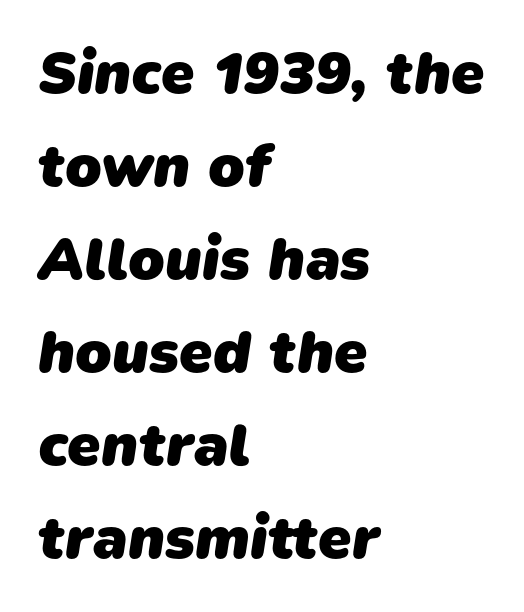
Q: Is the text bold? A: Yes.
Q: Is the typeface a serif or a sans-serif typeface? A: Sans-serif.
Q: Is the text underlined? A: No.
Q: How is the paragraph aligned? A: Left-aligned.
Q: Is the spacing between letters normal or unusually wide? A: Normal.
Q: Is the spacing between lines tight, normal or loose? A: Normal.
Q: Width (condensed, normal, or wide)? A: Normal.
Q: Stroke contrast? A: Low.
Q: x-height? A: Medium.
Q: Monospaced? A: No.
